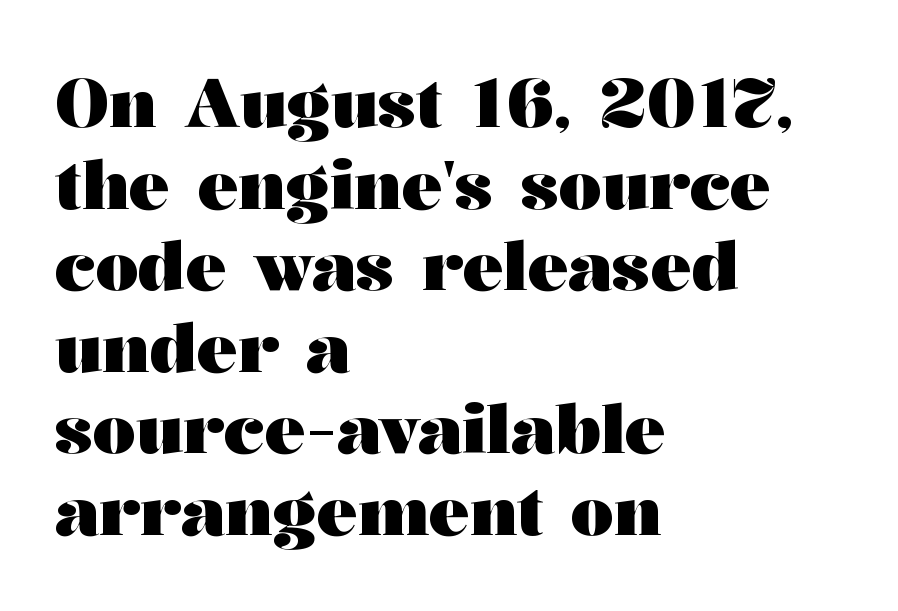
{"serif": "yes", "italic": "no", "bold": "yes", "weight": "heavy", "width": "wide", "stroke_contrast": "medium", "x_height": "medium", "monospaced": "no", "underline": "no", "align": "left", "line_spacing_ratio": 1.2, "letter_spacing": "normal", "letter_spacing_em": 0.0, "glyph_px": 68}
